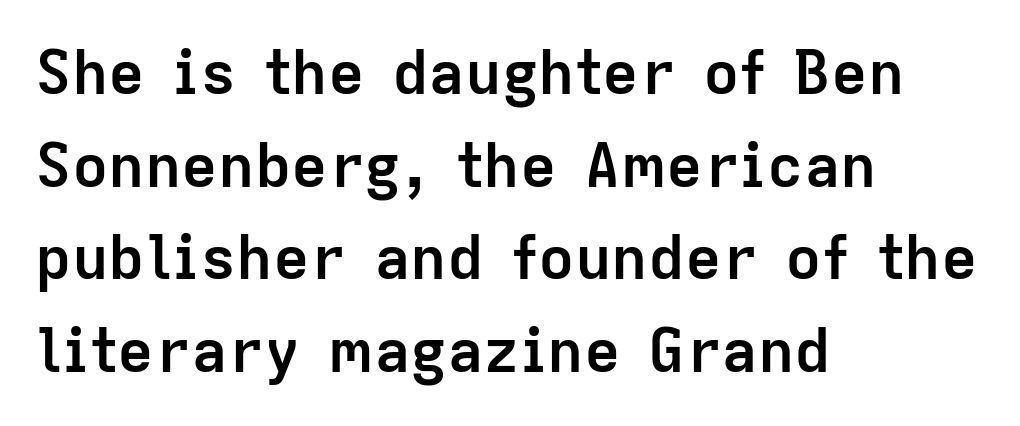
Q: Is the text bold? A: Yes.
Q: Is the text italic (slanted)? A: No, it is upright.
Q: Is the typeface a serif or a sans-serif typeface? A: Sans-serif.
Q: Is the text underlined? A: No.
Q: How is the paragraph aligned? A: Left-aligned.
Q: Is the spacing between letters normal or unusually wide? A: Normal.
Q: Is the spacing between lines tight, normal or loose? A: Normal.
Q: Width (condensed, normal, or wide)? A: Normal.
Q: Stroke contrast? A: Low.
Q: x-height? A: Medium.
Q: Monospaced? A: No.
